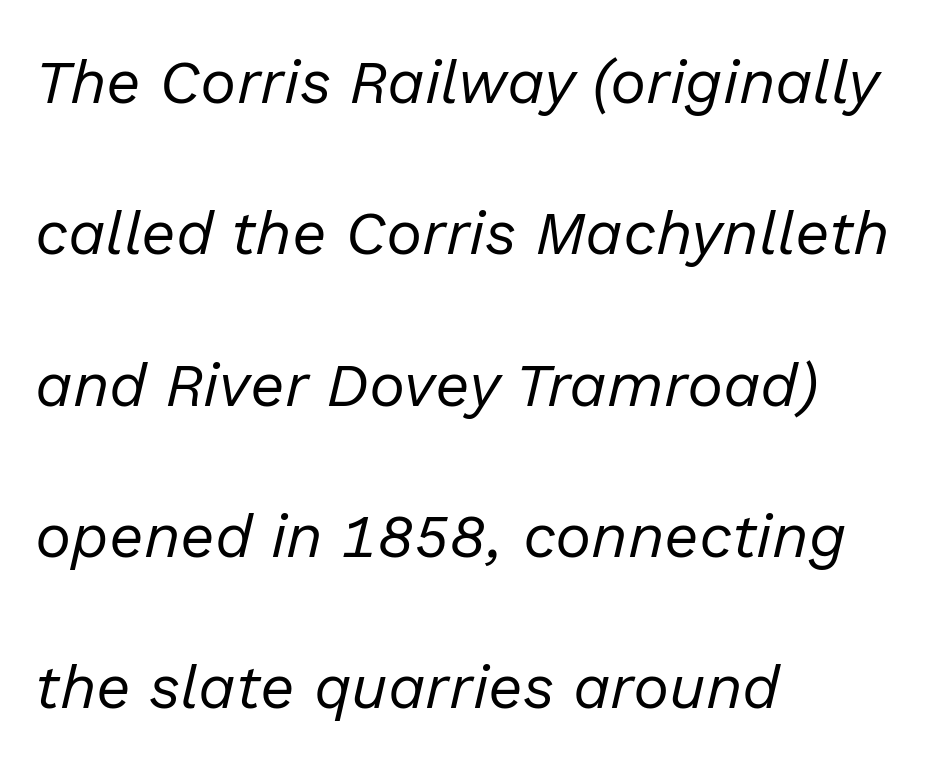
The image shows 61 px regular-weight type, italic (leaning right); set left-aligned, loose line spacing (2.48x), normal letter spacing, not underlined; low stroke contrast and a medium x-height.
